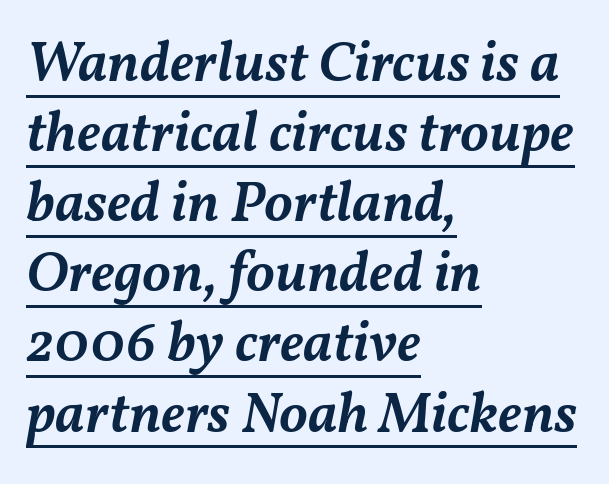
Q: Is the text bold? A: Semi-bold.
Q: Is the text italic (slanted)? A: Yes, it leans right by about 11 degrees.
Q: Is the text underlined? A: Yes.
Q: How is the paragraph aligned? A: Left-aligned.
Q: Is the spacing between letters normal or unusually wide? A: Normal.
Q: Width (condensed, normal, or wide)? A: Normal.
Q: Stroke contrast? A: Medium.
Q: x-height? A: Medium.
Q: Monospaced? A: No.
